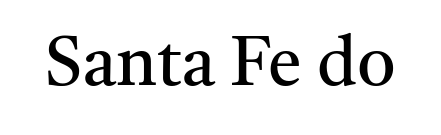
Q: Is the text bold? A: No.
Q: Is the text italic (slanted)? A: No, it is upright.
Q: Is the typeface a serif or a sans-serif typeface? A: Serif.
Q: Is the text underlined? A: No.
Q: Is the spacing between letters normal or unusually wide? A: Normal.
Q: Width (condensed, normal, or wide)? A: Normal.
Q: Stroke contrast? A: Medium.
Q: x-height? A: Medium.
Q: Monospaced? A: No.
